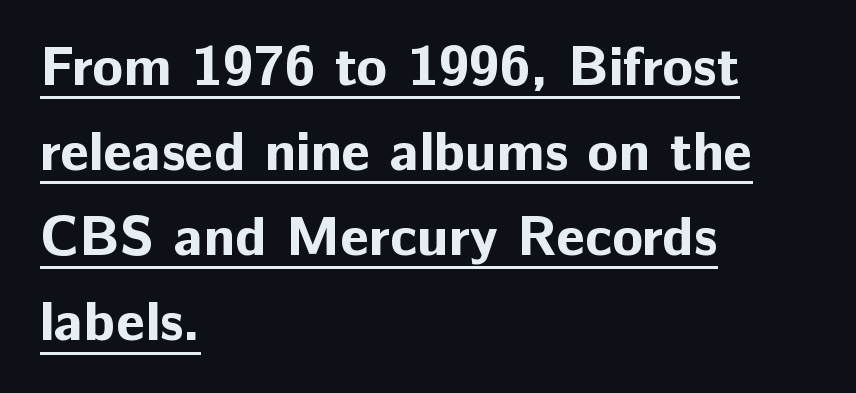
{"serif": "no", "italic": "no", "bold": "yes", "weight": "bold", "width": "normal", "stroke_contrast": "low", "x_height": "medium", "monospaced": "no", "underline": "yes", "align": "left", "line_spacing": "normal", "line_spacing_ratio": 1.52, "letter_spacing": "normal", "letter_spacing_em": 0.0, "glyph_px": 56}
